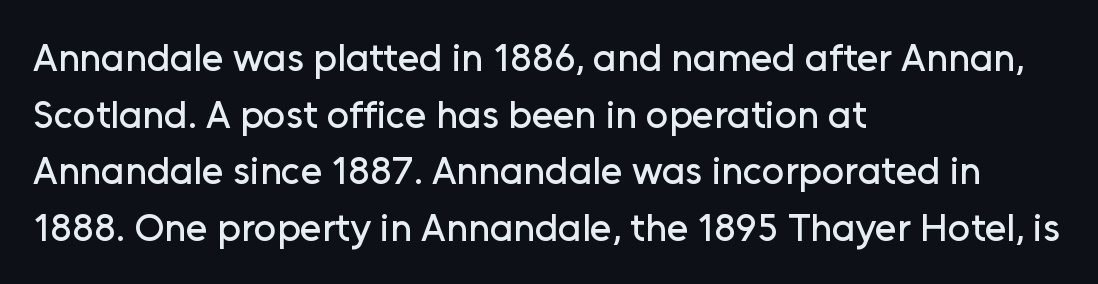
{"serif": "no", "italic": "no", "width": "normal", "stroke_contrast": "low", "x_height": "medium", "monospaced": "no", "underline": "no", "align": "left", "line_spacing": "normal", "line_spacing_ratio": 1.45, "letter_spacing": "normal", "letter_spacing_em": 0.0, "glyph_px": 39}
